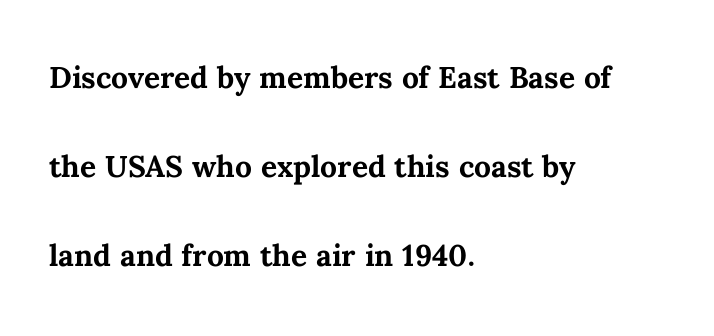
Is this a fixed-width face? No — the glyphs have proportional, varying widths. The gap between lines stays unmarked. Which margin do the lines hug? The left one — the right edge is uneven. The horizontal fit of the characters is conventional and even. Heavy, bold letterforms.
